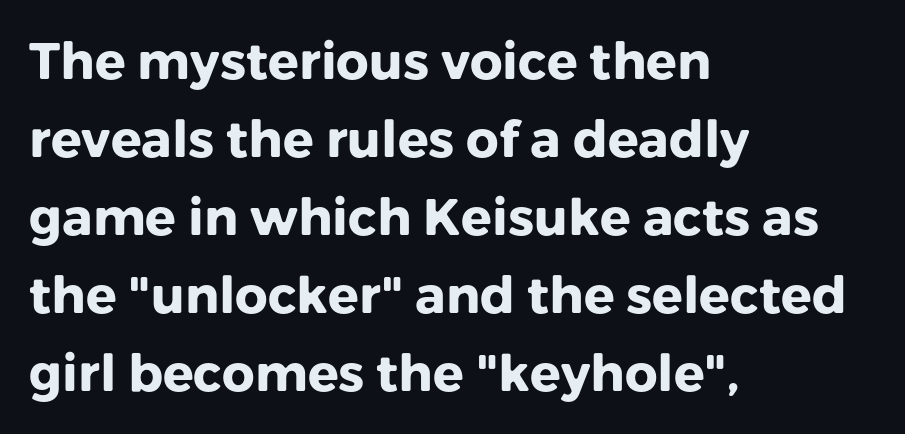
Q: Is the text bold? A: Yes.
Q: Is the text italic (slanted)? A: No, it is upright.
Q: Is the typeface a serif or a sans-serif typeface? A: Sans-serif.
Q: Is the text underlined? A: No.
Q: How is the paragraph aligned? A: Left-aligned.
Q: Is the spacing between letters normal or unusually wide? A: Normal.
Q: Is the spacing between lines tight, normal or loose? A: Normal.
Q: Width (condensed, normal, or wide)? A: Normal.
Q: Stroke contrast? A: Low.
Q: x-height? A: Medium.
Q: Monospaced? A: No.
